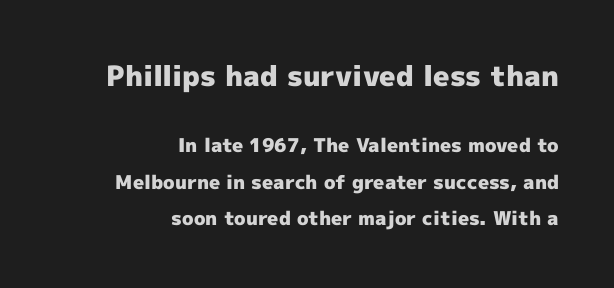
The image shows 28 px heavy sans-serif type, upright; set right-aligned, loose line spacing (1.92x), normal letter spacing, not underlined; the first (top) block is 1.47x larger; a medium x-height.
